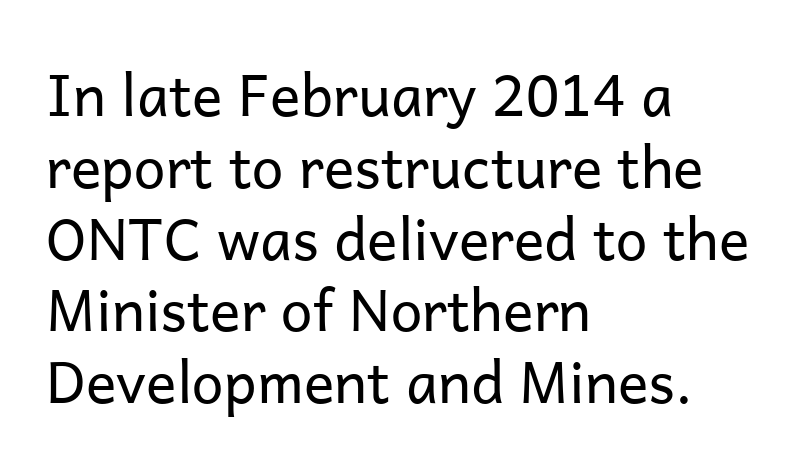
Q: Is the text bold? A: No.
Q: Is the text italic (slanted)? A: No, it is upright.
Q: Is the typeface a serif or a sans-serif typeface? A: Sans-serif.
Q: Is the text underlined? A: No.
Q: How is the paragraph aligned? A: Left-aligned.
Q: Is the spacing between letters normal or unusually wide? A: Normal.
Q: Is the spacing between lines tight, normal or loose? A: Normal.
Q: Width (condensed, normal, or wide)? A: Normal.
Q: Stroke contrast? A: Low.
Q: x-height? A: Medium.
Q: Monospaced? A: No.
